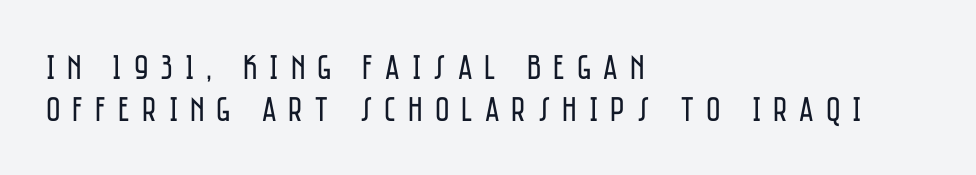
Note the varied advance widths — an 'i' is clearly narrower than an 'm'. No italicization has been applied; the sample stays upright. Horizontal alignment here is leftward, the default for most running prose. Inter-character spacing is expanded well beyond the font's built-in metrics. Weight: regular or lighter.
